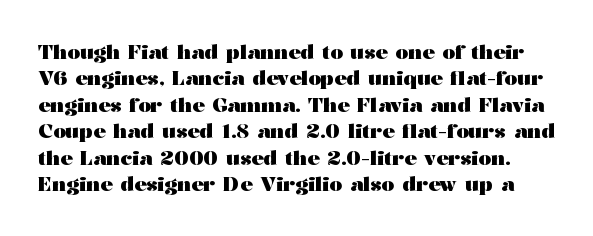
{"italic": "no", "bold": "yes", "underline": "no", "line_spacing": "normal", "line_spacing_ratio": 1.32, "letter_spacing": "normal", "letter_spacing_em": 0.0, "glyph_px": 20}
